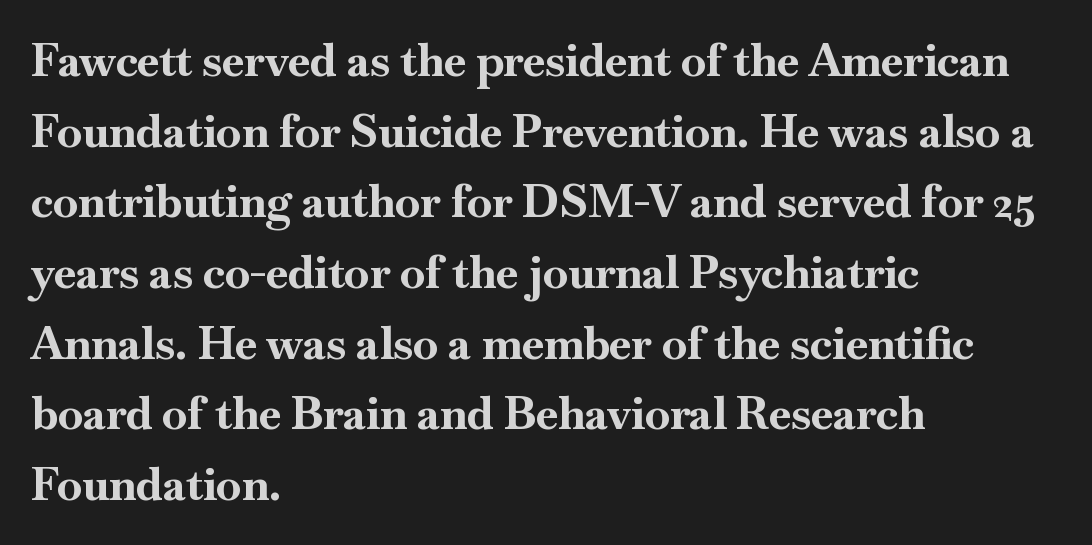
The passage is arranged the way most books set body copy — flush left. The letters carry serifs — small finishing strokes at the ends of their stems. Leading: standard. Clear beneath every line of the passage. Each letter keeps its own natural width here, so spacing adapts to shape. The tracking reads as untouched default to a designer's eye.
